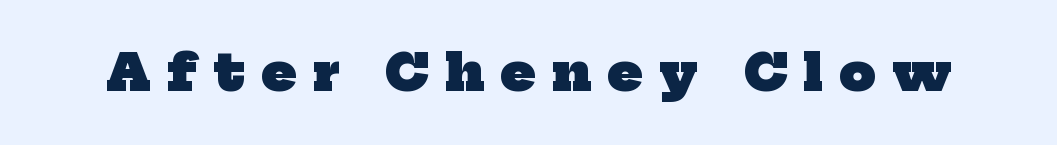
The image shows 51 px heavy serif type; set unusually wide letter spacing (+0.32 em), not underlined; low stroke contrast and a medium x-height.
